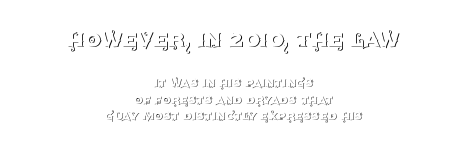
No extra ink here — the face is not bold. Ascenders rise straight up at ninety degrees. The typesetter chose a symmetrical, centered arrangement here. What stands out about the letter spacing? Nothing — it is the standard amount.
